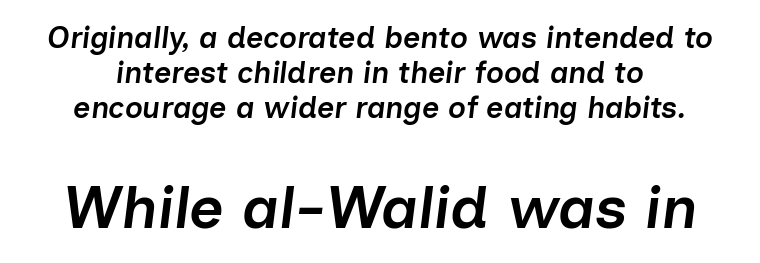
The image shows 60 px semibold type, italic (leaning right); set centered, line spacing 1.16x, normal letter spacing, not underlined; the second (bottom) block is 2.0x larger; low stroke contrast and a medium x-height.
